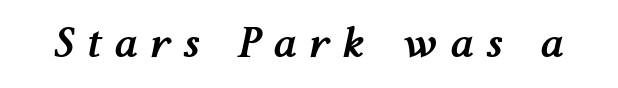
The image shows 41 px semibold type, italic (leaning right); set unusually wide letter spacing (+0.32 em), not underlined; medium stroke contrast and a medium x-height.
